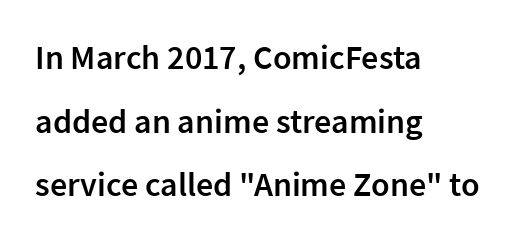
Each word holds together tightly as a unit, with standard inter-letter gaps. Nobody drew a line under any word here. This is the in-between weight designers call semibold or demi. Proportional: the letters do not fall into vertical columns. Horizontally, the lines are justified to the leading edge only. A roman cut, with each character standing at attention.
